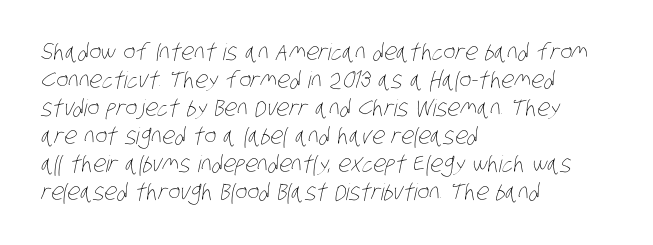
The image shows 23 px text type; set left-aligned, line spacing 1.22x, normal letter spacing, not underlined.
